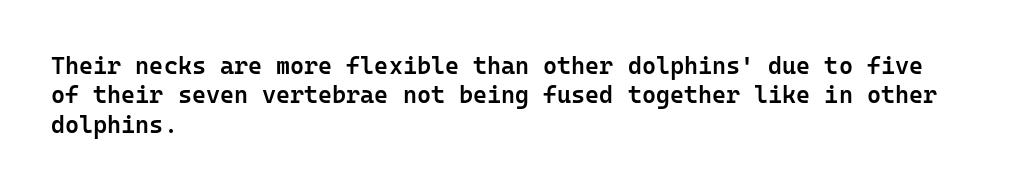
{"italic": "no", "bold": "semi", "underline": "no", "align": "left", "line_spacing_ratio": 1.22, "letter_spacing": "normal", "letter_spacing_em": 0.0, "glyph_px": 24}
